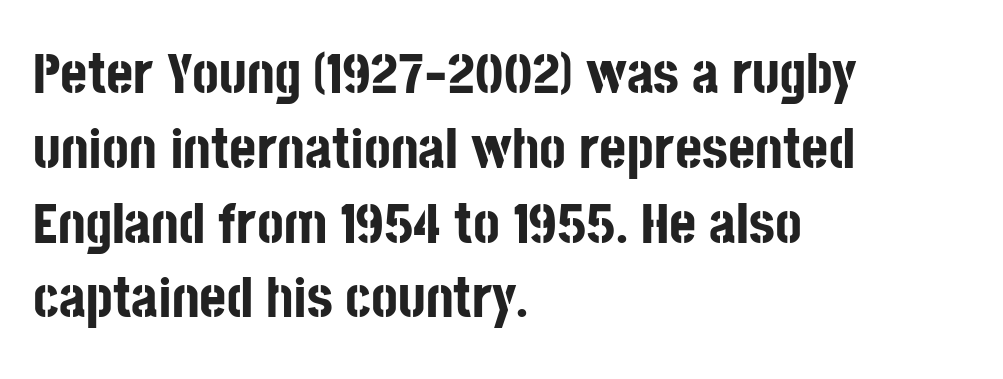
Here the designer chose a conventional face with non-uniform glyph widths. The space beneath each line is pristine and unruled. Weight: bold. The designer left line spacing at the default.
